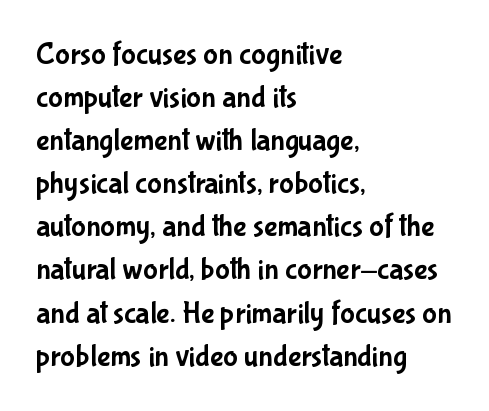
{"serif": "no", "italic": "no", "width": "condensed", "stroke_contrast": "low", "x_height": "medium", "monospaced": "no", "underline": "no", "align": "left", "line_spacing": "normal", "line_spacing_ratio": 1.39, "letter_spacing": "normal", "letter_spacing_em": 0.0, "glyph_px": 31}
